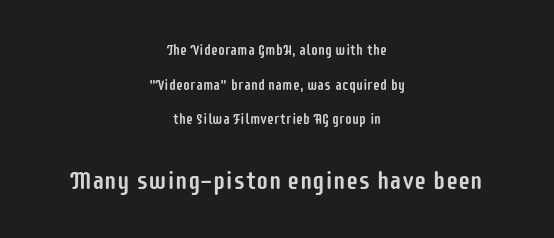
The image shows 25 px text type, upright; set centered, loose line spacing (2.48x), normal letter spacing, not underlined; the second (bottom) block is 1.79x larger.
